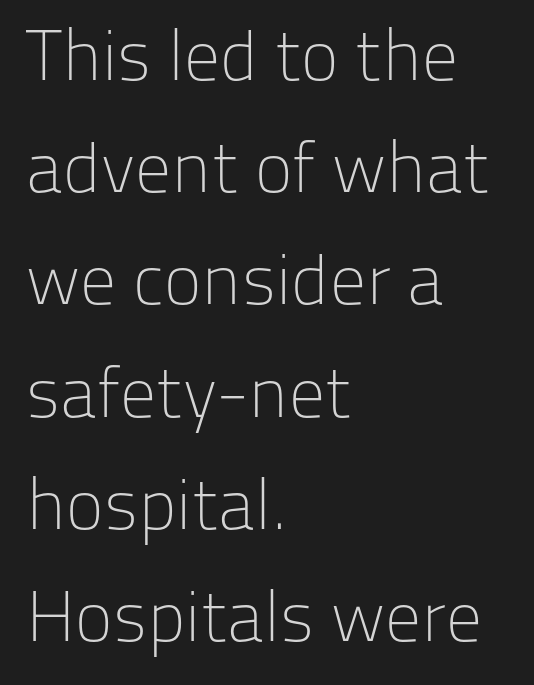
{"serif": "no", "italic": "no", "bold": "no", "weight": "light", "width": "normal", "stroke_contrast": "low", "x_height": "medium", "monospaced": "no", "underline": "no", "align": "left", "line_spacing": "normal", "line_spacing_ratio": 1.58, "letter_spacing": "normal", "letter_spacing_em": 0.0, "glyph_px": 71}
